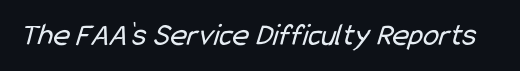
{"serif": "no", "bold": "no", "weight": "regular", "width": "condensed", "stroke_contrast": "low", "x_height": "medium", "monospaced": "no", "underline": "no", "letter_spacing": "normal", "letter_spacing_em": 0.0, "glyph_px": 32}
